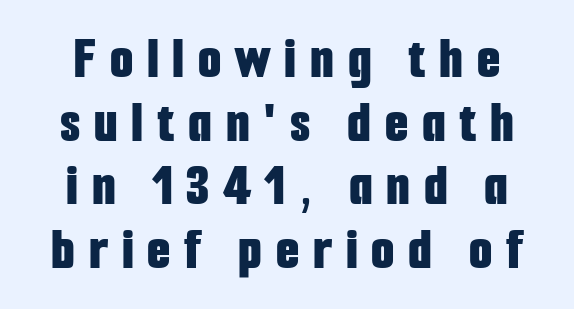
Casual observation: everything's sitting right in the middle. Letterform terminals end flat and unadorned throughout the passage. The passage shown is typed in a proportional face where columns would drift. The passage shown has open, widely tracked lettering throughout.
